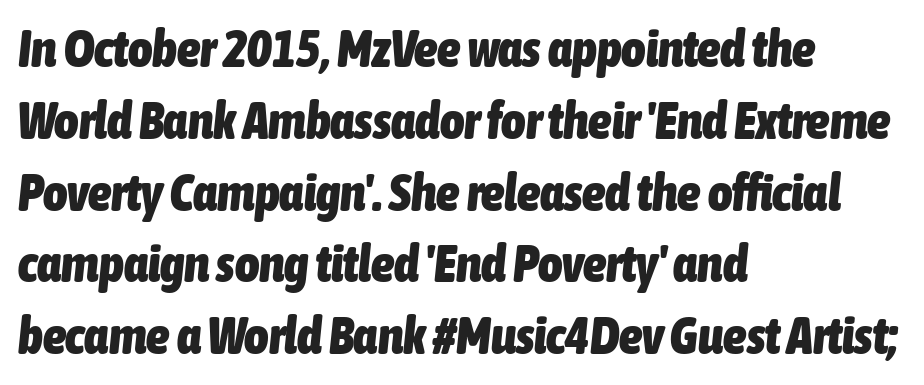
{"italic": "yes", "lean": "right", "slant_degrees": 6, "bold": "yes", "weight": "heavy", "width": "condensed", "stroke_contrast": "low", "x_height": "medium", "monospaced": "no", "underline": "no", "align": "left", "line_spacing": "normal", "line_spacing_ratio": 1.38, "letter_spacing": "normal", "letter_spacing_em": 0.0, "glyph_px": 52}
